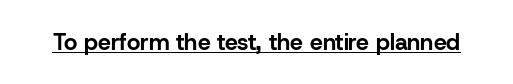
Heavy, bold letterforms. A rule runs beneath these lines of type. The type is set solid horizontally, with unmodified tracking. The lettering stays uniformly vertical, giving the passage a roman look.
